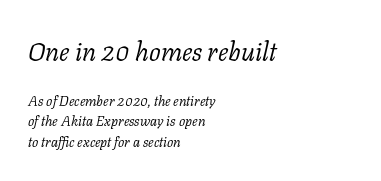
{"italic": "yes", "lean": "right", "slant_degrees": 11, "bold": "no", "underline": "no", "align": "left", "line_spacing": "normal", "line_spacing_ratio": 1.49, "letter_spacing": "normal", "letter_spacing_em": 0.0, "larger_block": "first", "size_ratio": 1.86, "glyph_px": 26}
